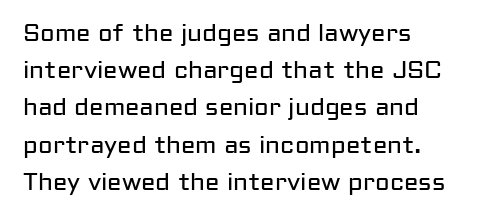
Ordinary non-slanted type is in use. This sample uses plain, unmodified letter spacing. Has an underline been added? It has not. The designer left line spacing at the default. The cut favours lightness, reaching ordinary text weight at its darkest. Layout note: lines flush left.
